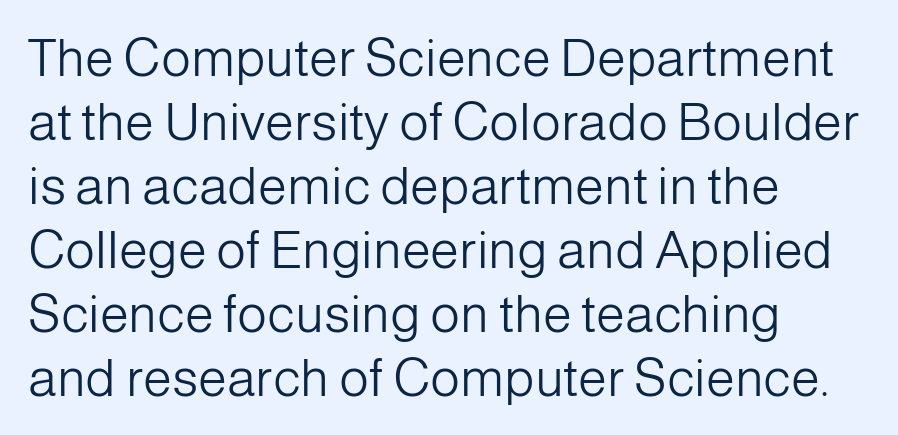
The image shows 52 px light sans-serif type, upright; set left-aligned, line spacing 1.23x, normal letter spacing, not underlined; low stroke contrast and a medium x-height.
